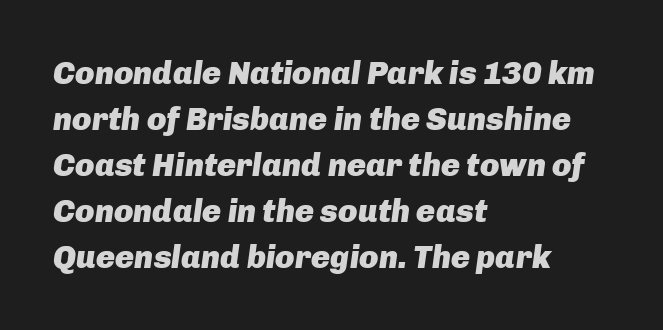
The image shows 32 px heavy type, italic (leaning right); set left-aligned, normal line spacing (1.44x), normal letter spacing, not underlined; low stroke contrast and a medium x-height.
